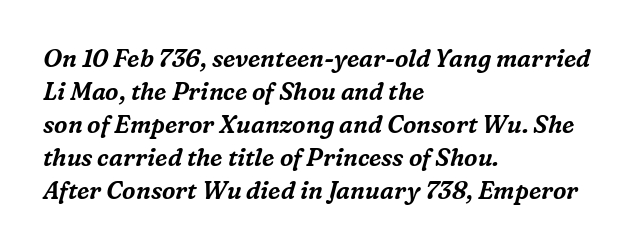
The image shows 24 px text type, italic (leaning right); set left-aligned, normal line spacing (1.38x), normal letter spacing, not underlined.
